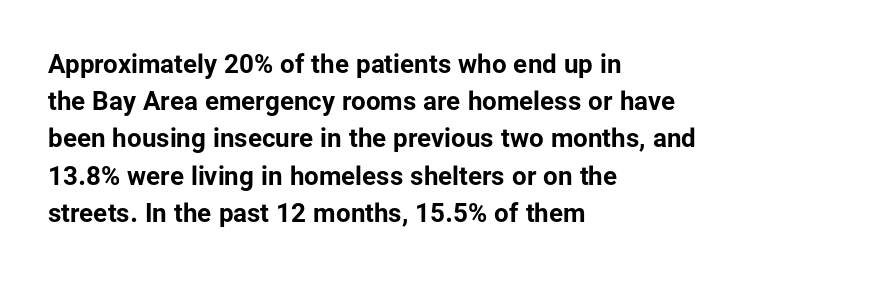
The image shows 26 px bold type, upright; set left-aligned, normal line spacing (1.43x), normal letter spacing, not underlined.
